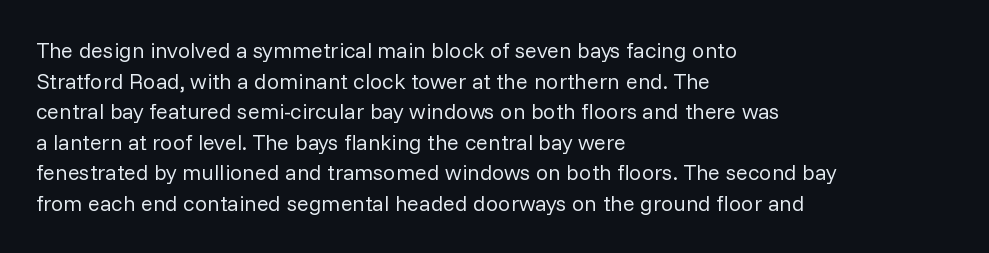
Here the glyphs are tracked normally, forming tight word shapes. This sample keeps an unexceptional amount of space between lines. Every character sits straight up, as roman type does. Each stroke keeps to a modest, everyday thickness or less. This rendering uses left alignment, leaving the right contour irregular. Descenders are the only things crossing below the line.
